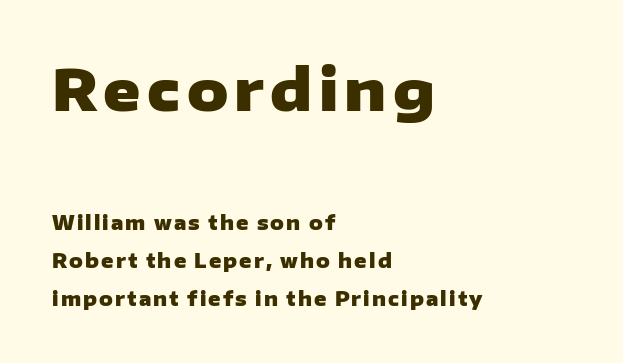
The image shows 57 px heavy, wide sans-serif type, upright; set left-aligned, loose line spacing (1.98x), not underlined; the first (top) block is 3.0x larger; low stroke contrast and a medium x-height.
